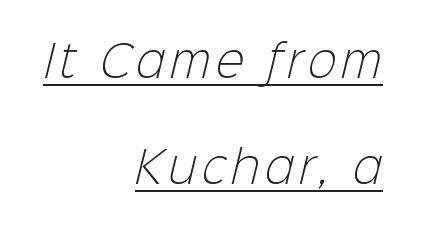
Q: Is the text bold? A: No.
Q: Is the typeface a serif or a sans-serif typeface? A: Sans-serif.
Q: Is the text underlined? A: Yes.
Q: How is the paragraph aligned? A: Right-aligned.
Q: Is the spacing between lines tight, normal or loose? A: Loose.
Q: Width (condensed, normal, or wide)? A: Normal.
Q: Stroke contrast? A: Low.
Q: x-height? A: Medium.
Q: Monospaced? A: No.
